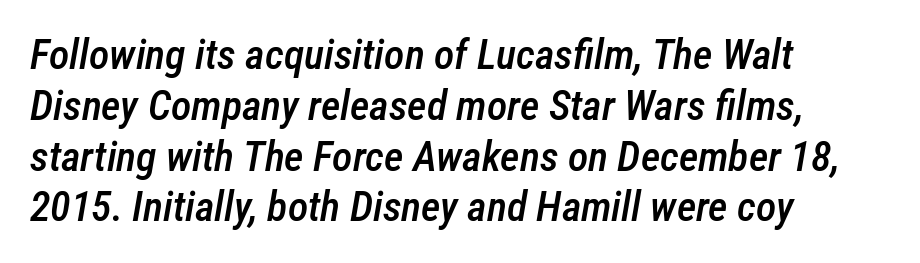
The face used here is proportionally spaced, like ordinary book or web type. Does extra space separate the letters? No, they use regular spacing. A somewhat darkened texture: the type is semibold rather than bold. This rendering features lettering with no underline. Which margin do the lines hug? The left one — the right edge is uneven.
